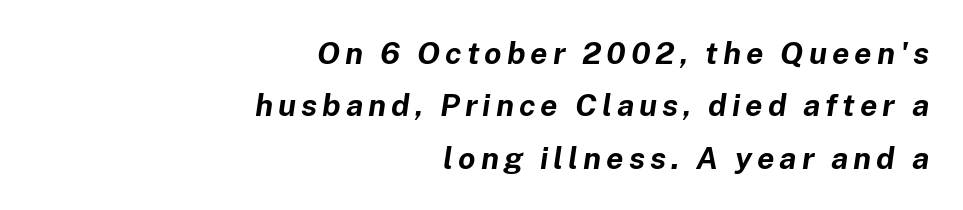
Q: Is the text bold? A: Yes.
Q: Is the text italic (slanted)? A: Yes, it leans right by about 8 degrees.
Q: Is the text underlined? A: No.
Q: How is the paragraph aligned? A: Right-aligned.
Q: Is the spacing between lines tight, normal or loose? A: Normal.
Q: Width (condensed, normal, or wide)? A: Normal.
Q: Stroke contrast? A: Low.
Q: x-height? A: Medium.
Q: Monospaced? A: No.
